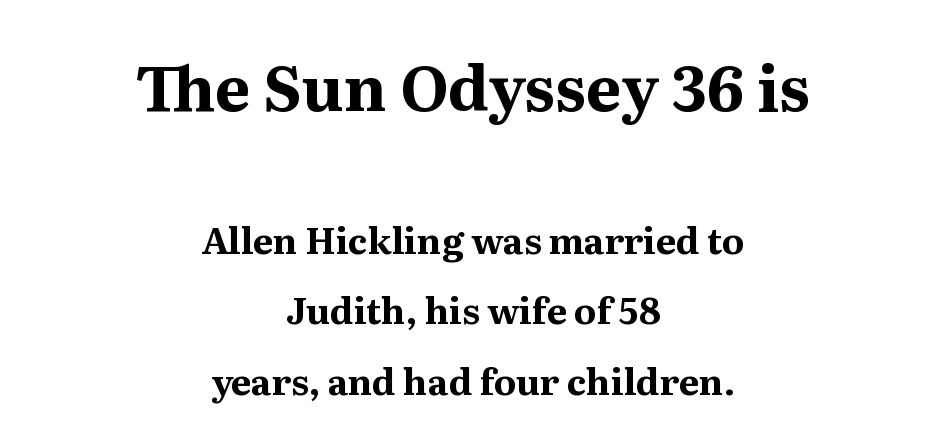
Q: Is the text bold? A: Yes.
Q: Is the text italic (slanted)? A: No, it is upright.
Q: Is the typeface a serif or a sans-serif typeface? A: Serif.
Q: Is the text underlined? A: No.
Q: How is the paragraph aligned? A: Centered.
Q: Is the spacing between letters normal or unusually wide? A: Normal.
Q: Is the spacing between lines tight, normal or loose? A: Loose.
Q: Which block of text is set in a larger size, the first (top) or the second (bottom)? A: The first (top) one.
Q: Width (condensed, normal, or wide)? A: Normal.
Q: Stroke contrast? A: Medium.
Q: x-height? A: Medium.
Q: Monospaced? A: No.
